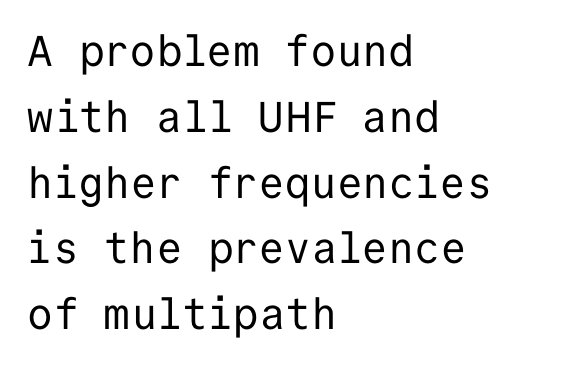
Q: Is the text bold? A: No.
Q: Is the text italic (slanted)? A: No, it is upright.
Q: Is the typeface a serif or a sans-serif typeface? A: Sans-serif.
Q: Is the text underlined? A: No.
Q: How is the paragraph aligned? A: Left-aligned.
Q: Is the spacing between letters normal or unusually wide? A: Normal.
Q: Is the spacing between lines tight, normal or loose? A: Normal.
Q: Width (condensed, normal, or wide)? A: Normal.
Q: Stroke contrast? A: Low.
Q: x-height? A: Medium.
Q: Monospaced? A: Yes.
